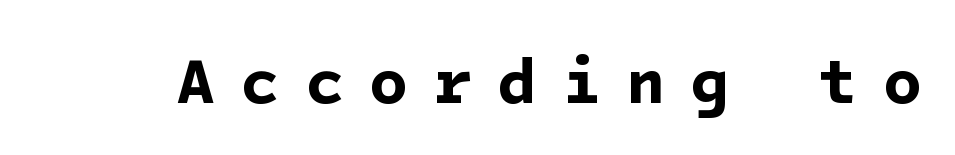
The face used here has the dense, thick strokes of a bold. Honestly, the letter spacing is so wide it's the main thing you notice. Are there feet on the stems? There aren't — it's a sans. The gap between lines stays unmarked.
